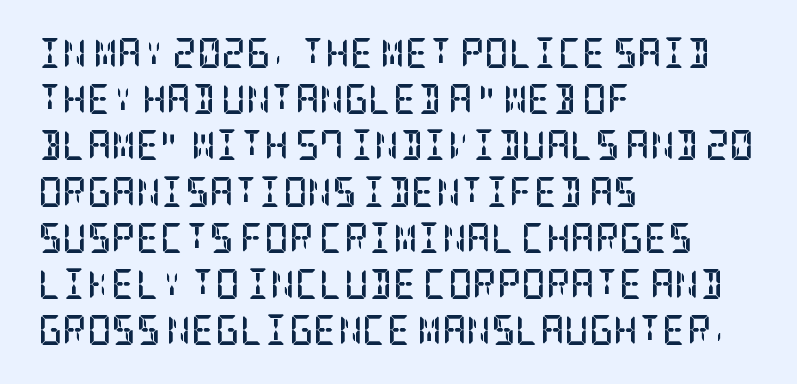
Q: Is the text bold? A: Yes.
Q: Is the text italic (slanted)? A: No, it is upright.
Q: Is the typeface a serif or a sans-serif typeface? A: Serif.
Q: Is the text underlined? A: No.
Q: How is the paragraph aligned? A: Left-aligned.
Q: Is the spacing between letters normal or unusually wide? A: Normal.
Q: Is the spacing between lines tight, normal or loose? A: Normal.
Q: Width (condensed, normal, or wide)? A: Condensed.
Q: Stroke contrast? A: Low.
Q: x-height? A: Large.
